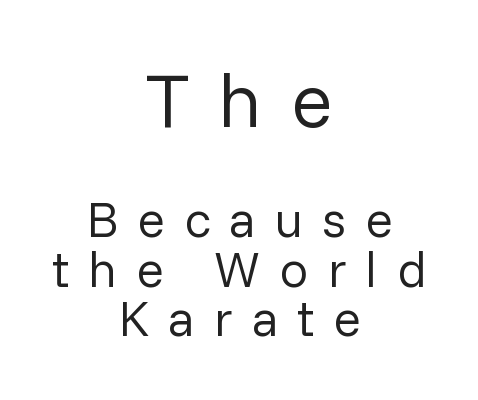
{"serif": "no", "italic": "no", "bold": "no", "weight": "regular", "width": "normal", "stroke_contrast": "low", "x_height": "medium", "monospaced": "no", "underline": "no", "align": "center", "line_spacing": "tight", "line_spacing_ratio": 0.97, "letter_spacing": "wide", "letter_spacing_em": 0.37, "larger_block": "first", "size_ratio": 1.51, "glyph_px": 77}
